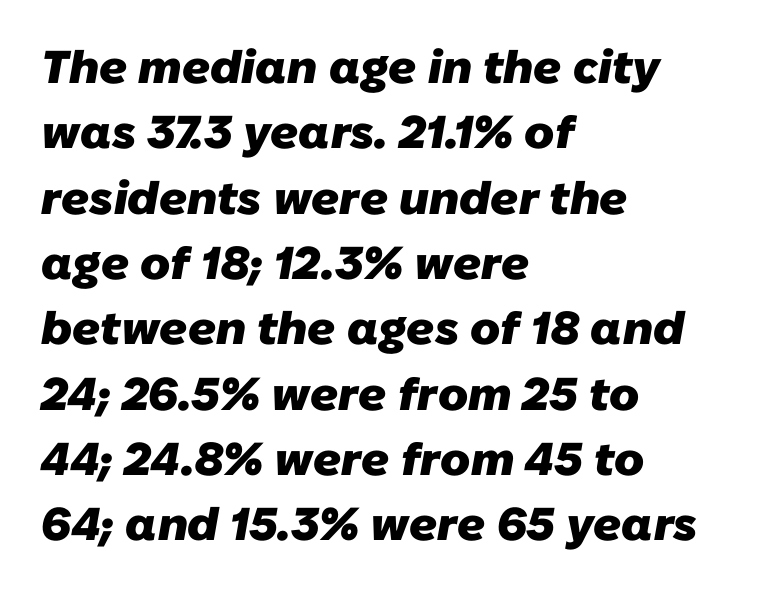
The designer went with a sans here, leaving each stem footless. The designer left line spacing at the default. Typeset ragged right — the left edge is the straight one. The letters sit at their default tracking, neither squeezed nor spread. Note the varied advance widths — an 'i' is clearly narrower than an 'm'. The letters are bold, with thick, heavy strokes.
